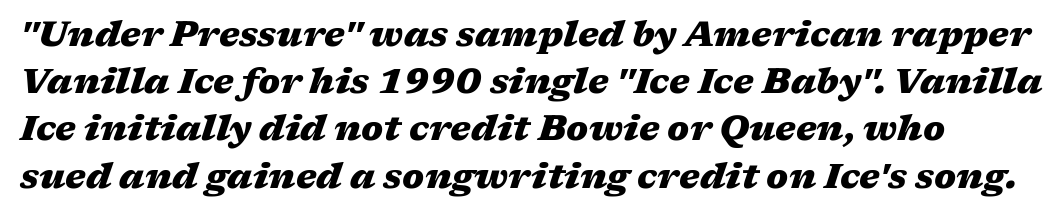
Do the characters align in a grid? No, the font is proportional. Characters are canted at an angle relative to the baseline's perpendicular. What weight is shown? A full bold with thick strokes. Characters follow at the spacing the type designer built in. The leading is moderate, giving the passage an even texture.
